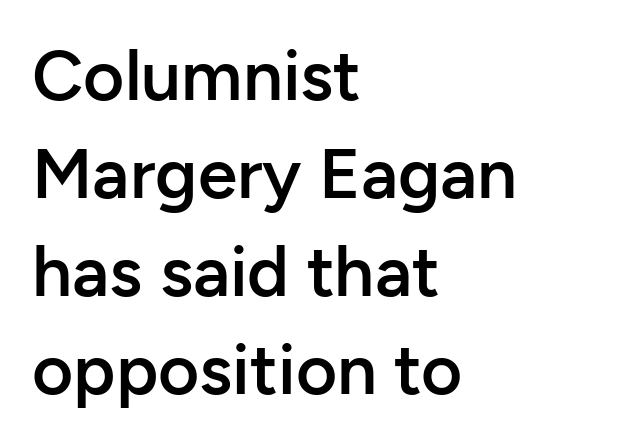
Q: Is the text bold? A: Semi-bold.
Q: Is the text italic (slanted)? A: No, it is upright.
Q: Is the typeface a serif or a sans-serif typeface? A: Sans-serif.
Q: Is the text underlined? A: No.
Q: How is the paragraph aligned? A: Left-aligned.
Q: Is the spacing between letters normal or unusually wide? A: Normal.
Q: Is the spacing between lines tight, normal or loose? A: Normal.
Q: Width (condensed, normal, or wide)? A: Normal.
Q: Stroke contrast? A: Low.
Q: x-height? A: Medium.
Q: Monospaced? A: No.
